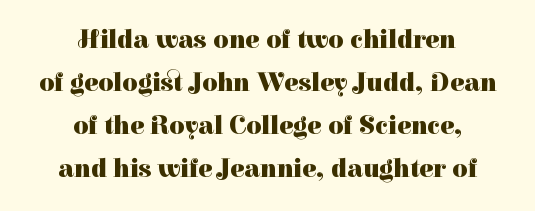
The image shows 26 px bold type, upright; set centered, normal line spacing (1.66x), normal letter spacing, not underlined.
